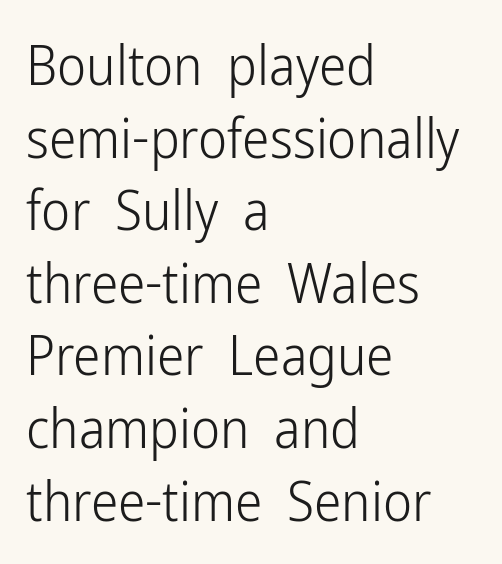
{"serif": "no", "italic": "no", "bold": "no", "weight": "light", "width": "condensed", "stroke_contrast": "low", "x_height": "medium", "monospaced": "no", "underline": "no", "align": "left", "line_spacing": "normal", "line_spacing_ratio": 1.32, "letter_spacing": "normal", "letter_spacing_em": 0.0, "glyph_px": 55}
